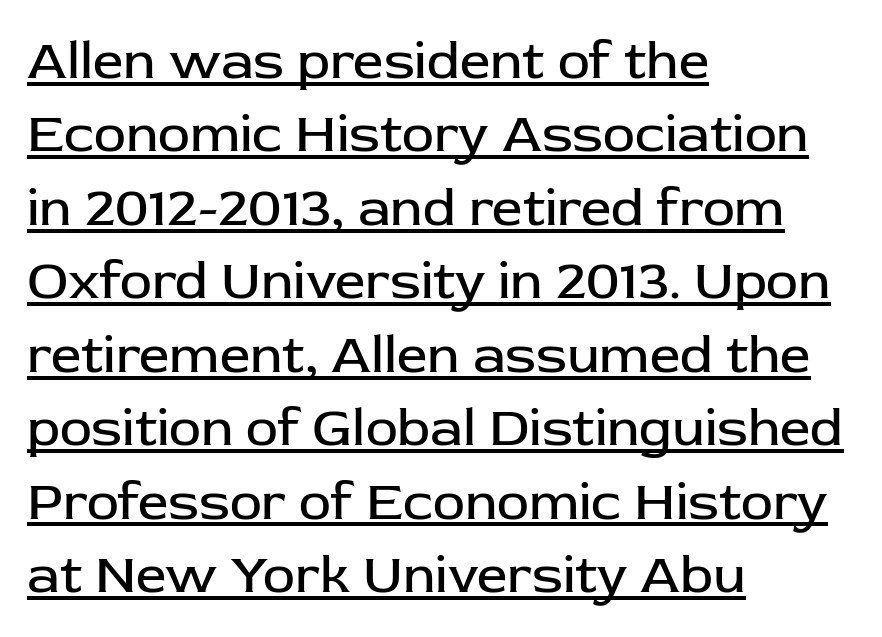
Q: Is the text bold? A: No.
Q: Is the text italic (slanted)? A: No, it is upright.
Q: Is the typeface a serif or a sans-serif typeface? A: Sans-serif.
Q: Is the text underlined? A: Yes.
Q: How is the paragraph aligned? A: Left-aligned.
Q: Is the spacing between letters normal or unusually wide? A: Normal.
Q: Is the spacing between lines tight, normal or loose? A: Normal.
Q: Width (condensed, normal, or wide)? A: Normal.
Q: Stroke contrast? A: Low.
Q: x-height? A: Medium.
Q: Monospaced? A: No.
